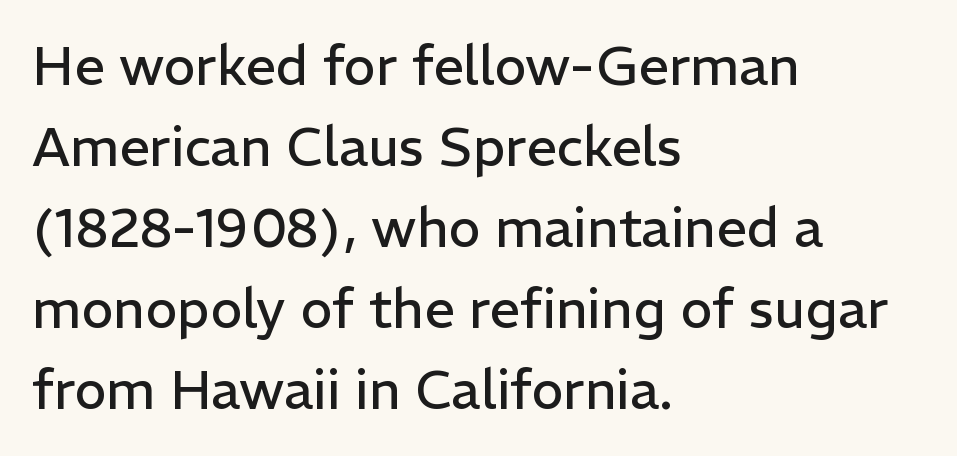
The image shows 54 px regular-weight sans-serif type, upright; set left-aligned, normal line spacing (1.5x), normal letter spacing, not underlined; low stroke contrast and a medium x-height.
